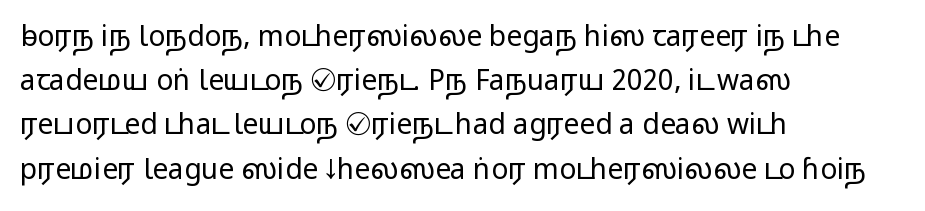
Observe the absence of serifs on each vertical stroke in this sample. This sample uses an upright cut, with every glyph sitting square on the baseline. Check the space under the baseline: it is left empty. A normal amount of white space separates one row of letters from the next.
